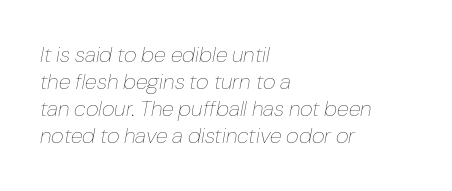
{"italic": "yes", "lean": "right", "slant_degrees": 10, "bold": "no", "underline": "no", "align": "left", "line_spacing_ratio": 1.23, "letter_spacing": "normal", "letter_spacing_em": 0.0, "glyph_px": 22}
